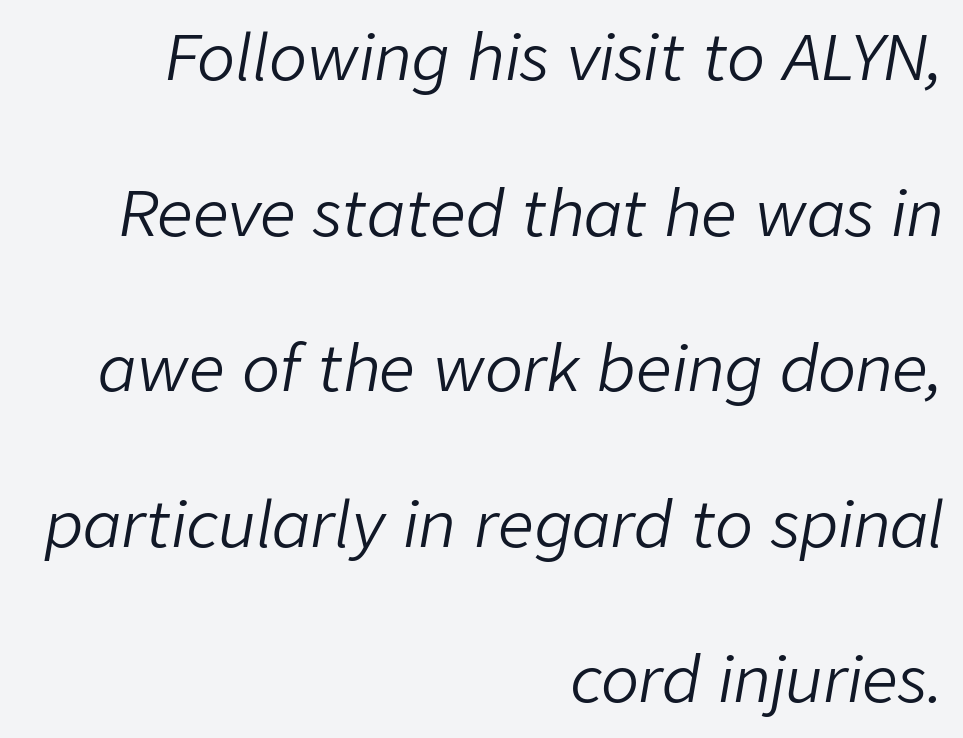
{"italic": "yes", "lean": "right", "slant_degrees": 9, "bold": "no", "weight": "light", "width": "normal", "stroke_contrast": "low", "x_height": "medium", "monospaced": "no", "underline": "no", "align": "right", "line_spacing": "loose", "line_spacing_ratio": 2.47, "letter_spacing": "normal", "letter_spacing_em": 0.0, "glyph_px": 63}
